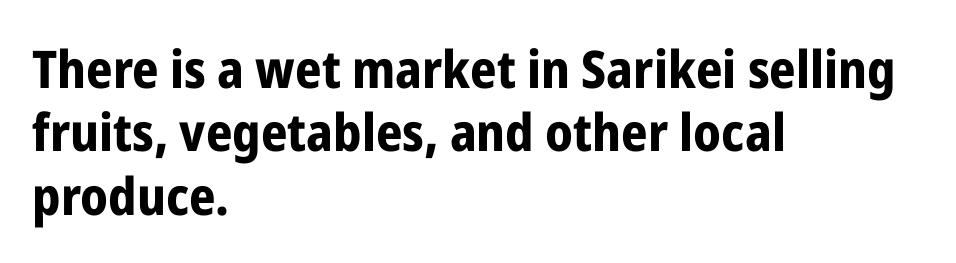
{"serif": "no", "italic": "no", "bold": "yes", "weight": "bold", "width": "condensed", "stroke_contrast": "low", "x_height": "medium", "monospaced": "no", "underline": "no", "align": "left", "line_spacing_ratio": 1.22, "letter_spacing": "normal", "letter_spacing_em": 0.0, "glyph_px": 52}
